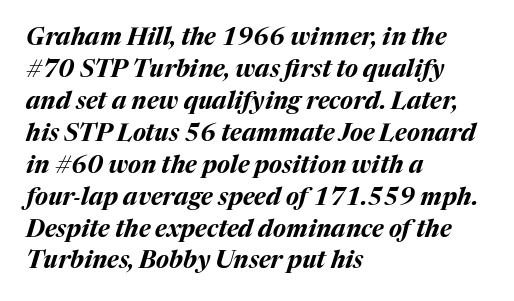
{"italic": "yes", "lean": "right", "slant_degrees": 17, "bold": "yes", "underline": "no", "align": "left", "line_spacing": "normal", "line_spacing_ratio": 1.33, "letter_spacing": "normal", "letter_spacing_em": 0.0, "glyph_px": 24}
